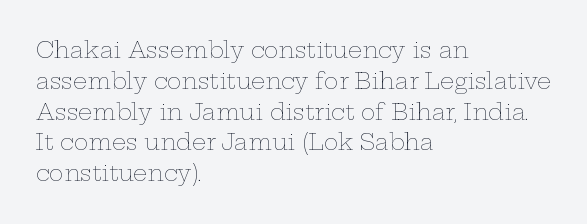
Summary of vertical rhythm: regular, with standard interline spacing. Short note: letters normally spaced. The font's upright variant was chosen for this text. Casual observation: everything's shoved over to the left.
